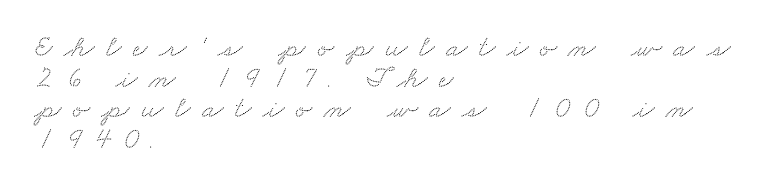
The image shows 31 px wide serif type; set left-aligned, tight line spacing (0.99x), unusually wide letter spacing (+0.38 em), not underlined; medium stroke contrast and a small x-height.
